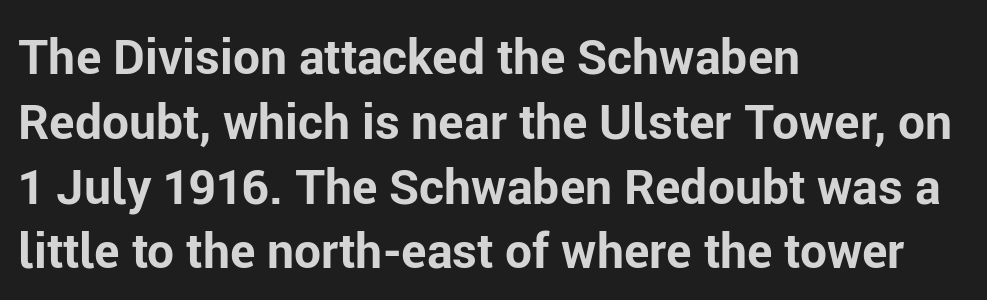
{"serif": "no", "italic": "no", "bold": "yes", "weight": "bold", "width": "normal", "stroke_contrast": "low", "x_height": "medium", "monospaced": "no", "underline": "no", "align": "left", "line_spacing": "normal", "line_spacing_ratio": 1.35, "letter_spacing": "normal", "letter_spacing_em": 0.0, "glyph_px": 48}
